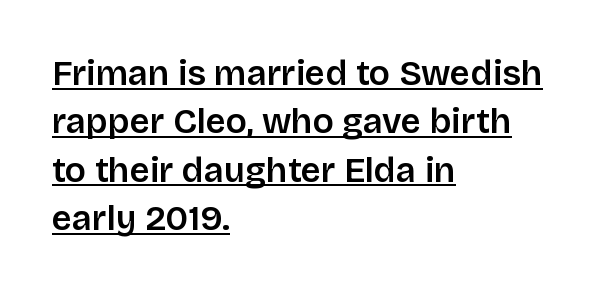
{"serif": "no", "italic": "no", "width": "normal", "stroke_contrast": "low", "x_height": "large", "monospaced": "no", "underline": "yes", "align": "left", "line_spacing": "normal", "line_spacing_ratio": 1.38, "letter_spacing": "normal", "letter_spacing_em": 0.0, "glyph_px": 35}
